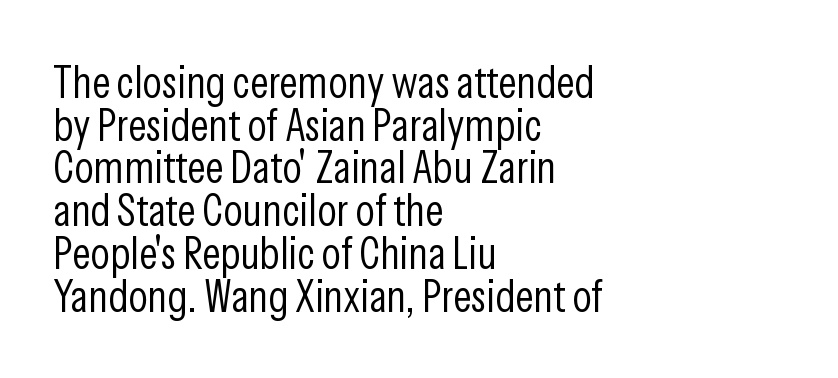
Q: Is the text bold? A: No.
Q: Is the text italic (slanted)? A: No, it is upright.
Q: Is the typeface a serif or a sans-serif typeface? A: Sans-serif.
Q: Is the text underlined? A: No.
Q: How is the paragraph aligned? A: Left-aligned.
Q: Is the spacing between letters normal or unusually wide? A: Normal.
Q: Is the spacing between lines tight, normal or loose? A: Tight.
Q: Width (condensed, normal, or wide)? A: Condensed.
Q: Stroke contrast? A: Low.
Q: x-height? A: Medium.
Q: Monospaced? A: No.
